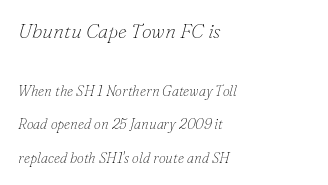
Q: Is the text bold? A: No.
Q: Is the text italic (slanted)? A: Yes, it leans right by about 16 degrees.
Q: Is the text underlined? A: No.
Q: How is the paragraph aligned? A: Left-aligned.
Q: Is the spacing between letters normal or unusually wide? A: Normal.
Q: Is the spacing between lines tight, normal or loose? A: Loose.
Q: Which block of text is set in a larger size, the first (top) or the second (bottom)? A: The first (top) one.
